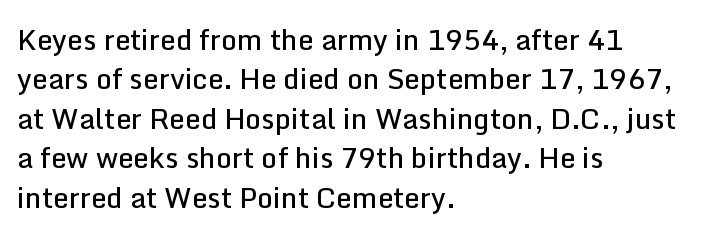
Q: Is the text bold? A: Semi-bold.
Q: Is the text italic (slanted)? A: No, it is upright.
Q: Is the typeface a serif or a sans-serif typeface? A: Sans-serif.
Q: Is the text underlined? A: No.
Q: How is the paragraph aligned? A: Left-aligned.
Q: Is the spacing between letters normal or unusually wide? A: Normal.
Q: Is the spacing between lines tight, normal or loose? A: Normal.
Q: Width (condensed, normal, or wide)? A: Normal.
Q: Stroke contrast? A: Low.
Q: x-height? A: Medium.
Q: Monospaced? A: No.
